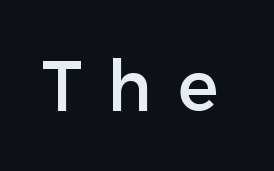
Short note: letters widely spaced. To sum up the face: it is a sans, with no serifs. These lines are rendered in a variable-pitch font. The letters stand straight up with perfectly vertical stems. Honestly, there is no underline to notice here at all.
